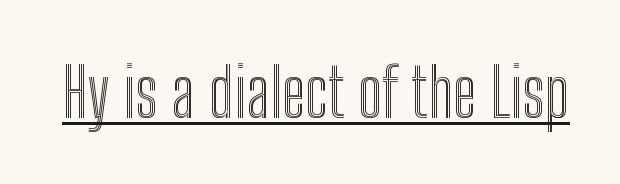
The image shows 68 px condensed type, upright; set normal letter spacing, underlined; a medium x-height.
